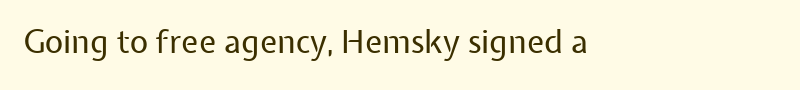
The rendering keeps characters at their native spacing. Each letter's strokes conclude bluntly, with no projecting serifs. Heaviness? Minimal to ordinary, like unemphasized prose. Clear beneath every line of the passage. Character widths vary here, with narrow letters taking less room than wide ones.
